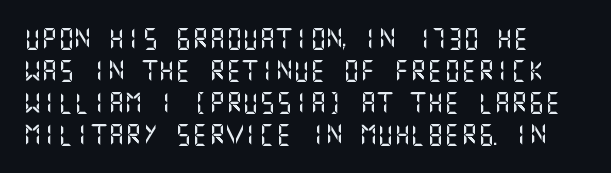
The image shows 21 px text type, upright; set left-aligned, normal line spacing (1.53x), normal letter spacing, not underlined.
